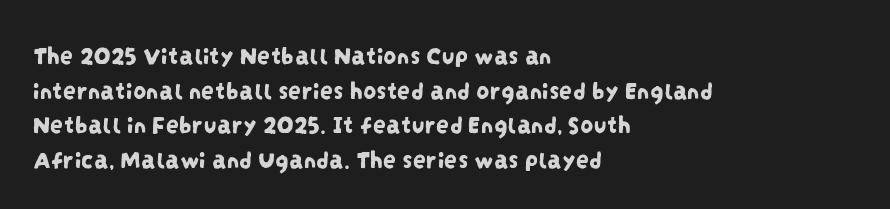
Q: Is the text underlined? A: No.
Q: How is the paragraph aligned? A: Left-aligned.
Q: Is the spacing between letters normal or unusually wide? A: Normal.
Q: Is the spacing between lines tight, normal or loose? A: Normal.
